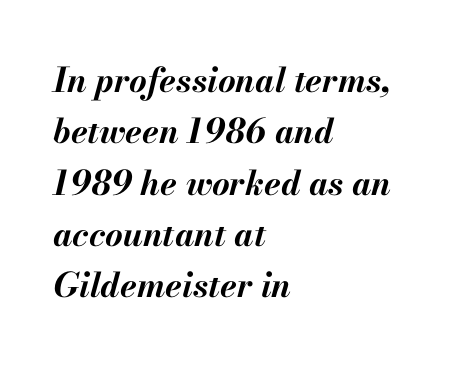
{"italic": "yes", "lean": "right", "slant_degrees": 13, "bold": "yes", "weight": "bold", "width": "normal", "stroke_contrast": "medium", "x_height": "small", "monospaced": "no", "underline": "no", "align": "left", "line_spacing": "normal", "line_spacing_ratio": 1.51, "letter_spacing": "normal", "letter_spacing_em": 0.0, "glyph_px": 34}
